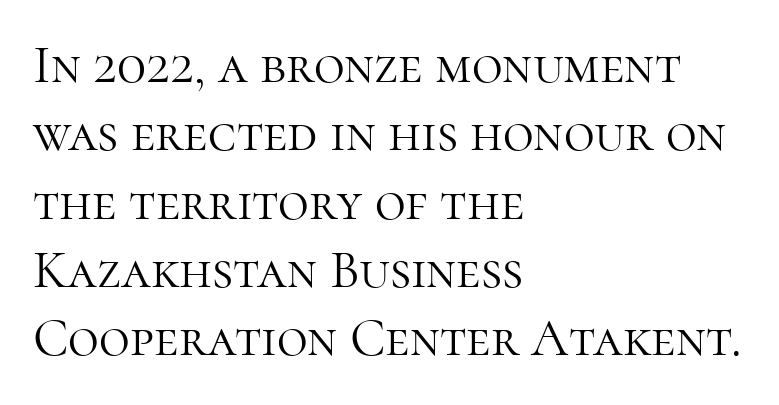
Q: Is the text bold? A: No.
Q: Is the text italic (slanted)? A: No, it is upright.
Q: Is the typeface a serif or a sans-serif typeface? A: Serif.
Q: Is the text underlined? A: No.
Q: How is the paragraph aligned? A: Left-aligned.
Q: Is the spacing between letters normal or unusually wide? A: Normal.
Q: Is the spacing between lines tight, normal or loose? A: Normal.
Q: Width (condensed, normal, or wide)? A: Normal.
Q: Stroke contrast? A: High.
Q: x-height? A: Medium.
Q: Monospaced? A: No.
